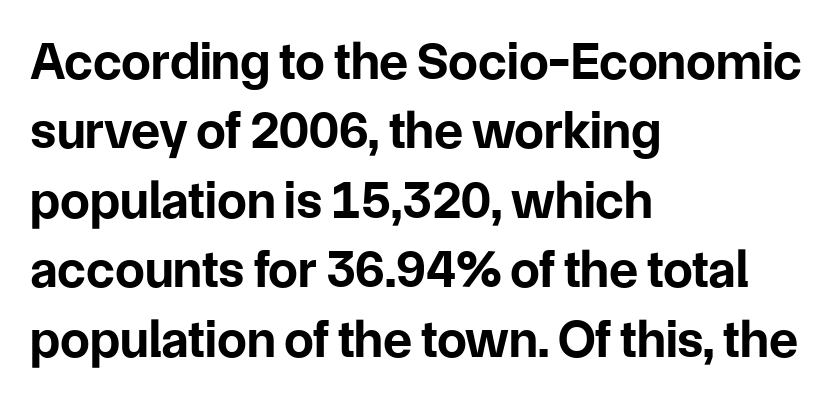
You could not count columns in this text — the font is proportionally spaced. Each word holds together tightly as a unit, with standard inter-letter gaps. Summary of vertical rhythm: regular, with standard interline spacing. The space beneath each line is pristine and unruled. Note: no serifs on the glyphs. Does the lettering tilt? It doesn't — this is upright.
